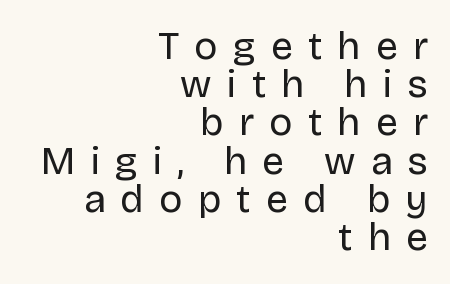
{"serif": "no", "italic": "no", "bold": "no", "weight": "regular", "width": "normal", "stroke_contrast": "low", "x_height": "large", "monospaced": "no", "underline": "no", "align": "right", "line_spacing": "tight", "line_spacing_ratio": 0.98, "letter_spacing": "wide", "letter_spacing_em": 0.39, "glyph_px": 39}
